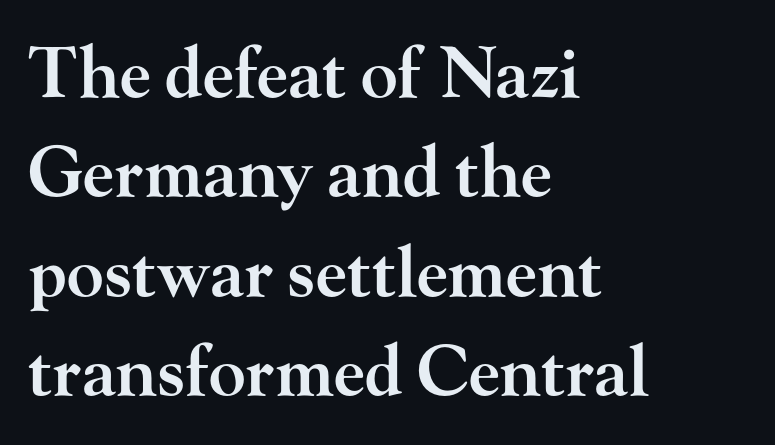
{"serif": "yes", "italic": "no", "bold": "semi", "weight": "semibold", "width": "wide", "stroke_contrast": "high", "x_height": "small", "monospaced": "no", "underline": "no", "align": "left", "line_spacing": "normal", "line_spacing_ratio": 1.44, "letter_spacing": "normal", "letter_spacing_em": 0.0, "glyph_px": 69}
